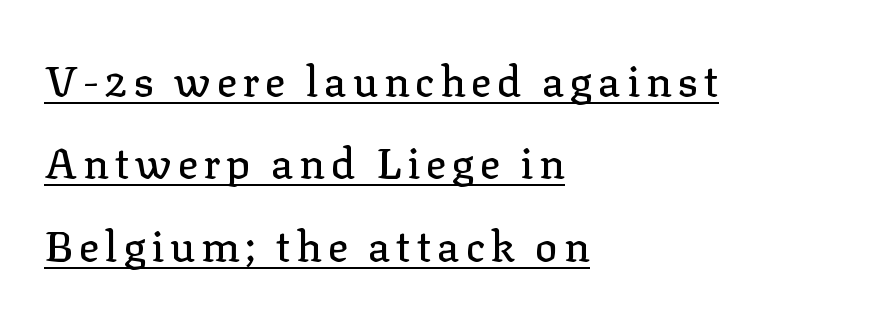
Regarding leading, the lines here are spaced well apart. The designer went with a serif here, giving each stem small feet. These characters rest on top of a visible drawn line. Each letter keeps its own natural width here, so spacing adapts to shape.
